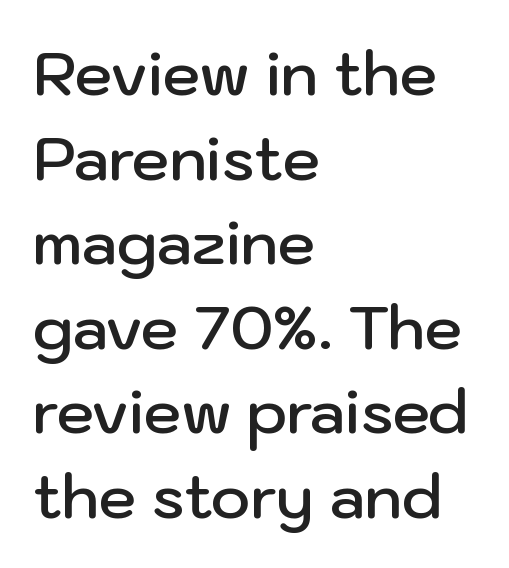
Horizontally, the lines are justified to the leading edge only. Horizontal bands of white between lines are of average thickness. Each word holds together tightly as a unit, with standard inter-letter gaps. Does the lettering tilt? It doesn't — this is upright.
